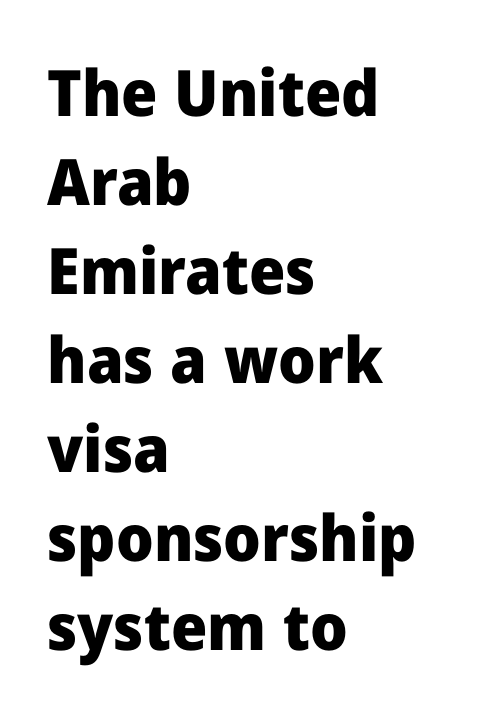
Descender tails drop into unmarked territory. Character widths vary here, with narrow letters taking less room than wide ones. In CSS terms this would be text-align: left. Each letter's strokes conclude bluntly, with no projecting serifs.
